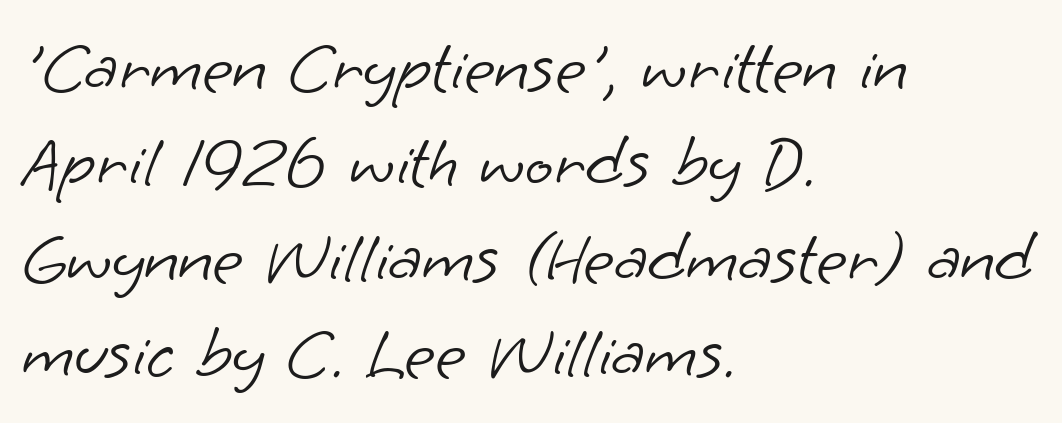
Q: Is the text bold? A: No.
Q: Is the typeface a serif or a sans-serif typeface? A: Sans-serif.
Q: Is the text underlined? A: No.
Q: How is the paragraph aligned? A: Left-aligned.
Q: Is the spacing between letters normal or unusually wide? A: Normal.
Q: Is the spacing between lines tight, normal or loose? A: Normal.
Q: Width (condensed, normal, or wide)? A: Normal.
Q: Stroke contrast? A: Low.
Q: x-height? A: Small.
Q: Monospaced? A: No.
